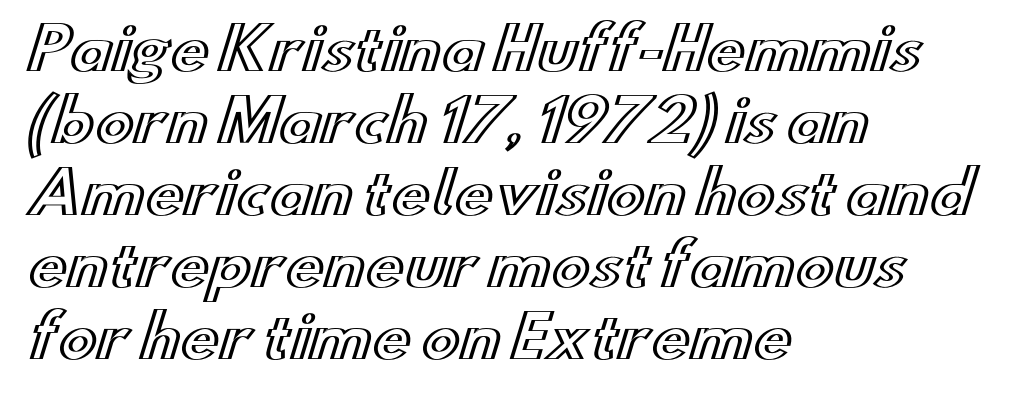
Observe the ordinary spacing: letters are neighbours, not strangers. These lines are rendered in a variable-pitch font. Any mark beneath the type? The region is blank.
